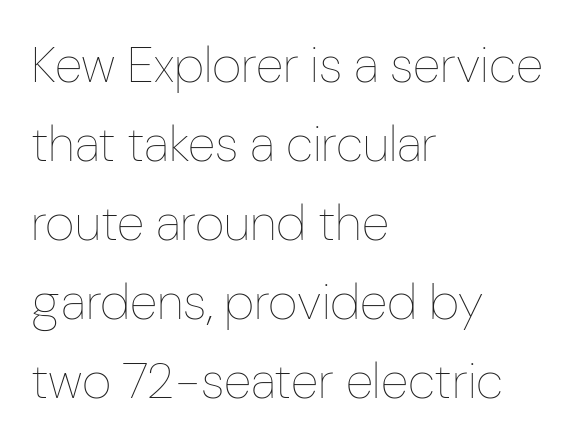
The image shows 51 px thin, condensed type, upright; set left-aligned, normal line spacing (1.55x), normal letter spacing, not underlined; low stroke contrast and a medium x-height.
